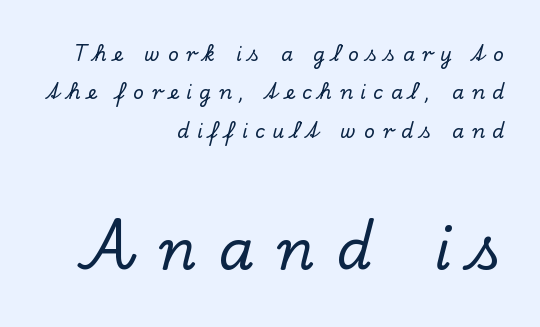
The image shows 56 px serif type; set right-aligned, loose line spacing (2.02x), unusually wide letter spacing (+0.4 em), not underlined; the second (bottom) block is 2.95x larger; low stroke contrast and a small x-height.
